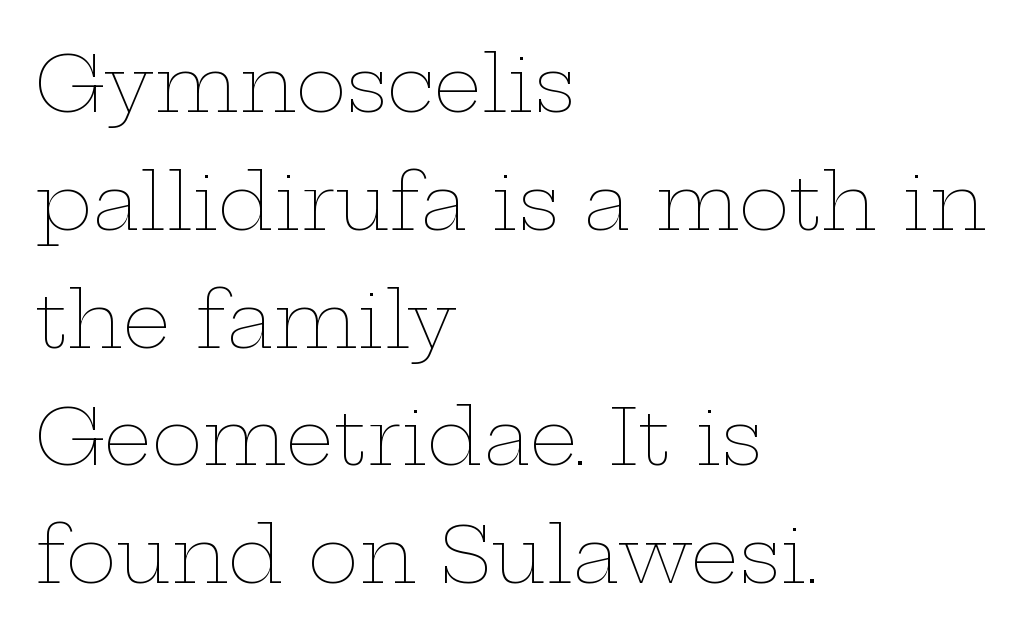
{"italic": "no", "bold": "no", "weight": "thin", "width": "wide", "stroke_contrast": "low", "x_height": "medium", "monospaced": "no", "underline": "no", "align": "left", "line_spacing": "normal", "line_spacing_ratio": 1.53, "letter_spacing": "normal", "letter_spacing_em": 0.0, "glyph_px": 77}
